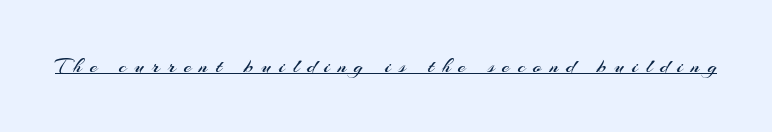
{"bold": "no", "underline": "yes", "letter_spacing": "wide", "letter_spacing_em": 0.36, "glyph_px": 22}
